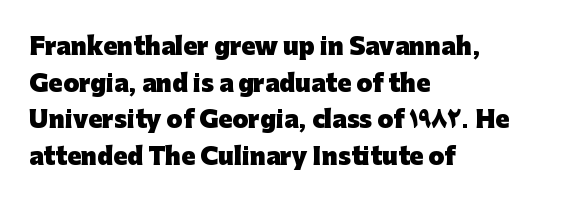
The image shows 23 px bold type, upright; set left-aligned, normal line spacing (1.59x), normal letter spacing, not underlined.
